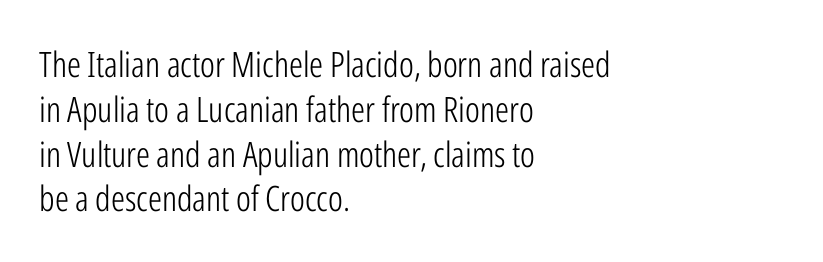
{"serif": "no", "italic": "no", "bold": "no", "weight": "light", "width": "condensed", "stroke_contrast": "low", "x_height": "medium", "monospaced": "no", "underline": "no", "align": "left", "line_spacing": "normal", "line_spacing_ratio": 1.28, "letter_spacing": "normal", "letter_spacing_em": 0.0, "glyph_px": 35}
